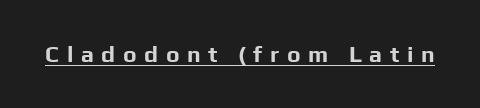
{"italic": "no", "bold": "yes", "underline": "yes", "letter_spacing": "wide", "letter_spacing_em": 0.33, "glyph_px": 23}
